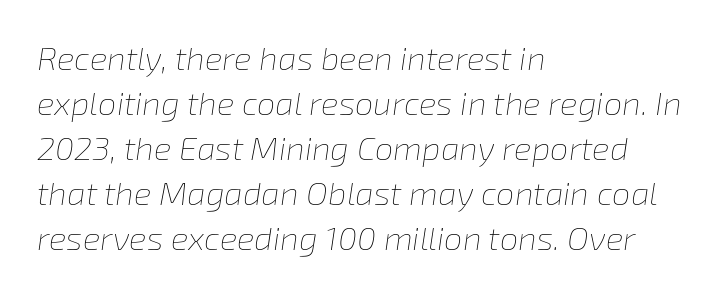
{"italic": "yes", "lean": "right", "slant_degrees": 8, "bold": "no", "weight": "thin", "width": "normal", "stroke_contrast": "low", "x_height": "medium", "monospaced": "no", "underline": "no", "align": "left", "line_spacing": "normal", "line_spacing_ratio": 1.36, "letter_spacing": "normal", "letter_spacing_em": 0.0, "glyph_px": 33}
